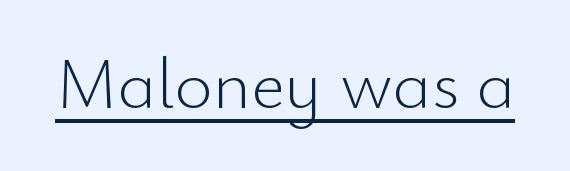
{"serif": "no", "italic": "no", "bold": "no", "weight": "light", "width": "normal", "stroke_contrast": "low", "x_height": "small", "monospaced": "no", "underline": "yes", "letter_spacing": "normal", "letter_spacing_em": 0.0, "glyph_px": 73}
